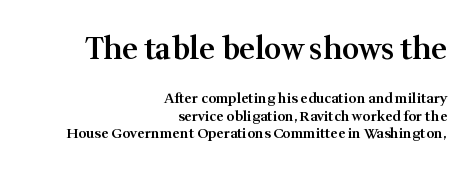
The image shows 30 px semibold serif type, upright; set right-aligned, line spacing 1.24x, normal letter spacing, not underlined; the first (top) block is 2.14x larger; medium stroke contrast and a medium x-height.
